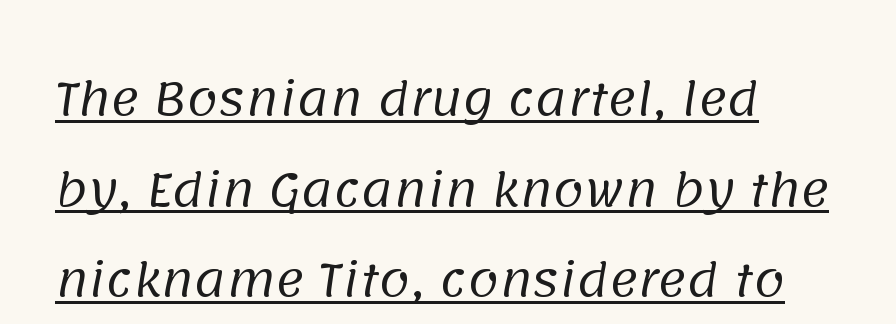
What decoration does the sample have? An underline. This block would shrink considerably if given ordinary leading; it's expanded now. Each letter keeps its own natural width here, so spacing adapts to shape. In CSS terms this would be text-align: left.
